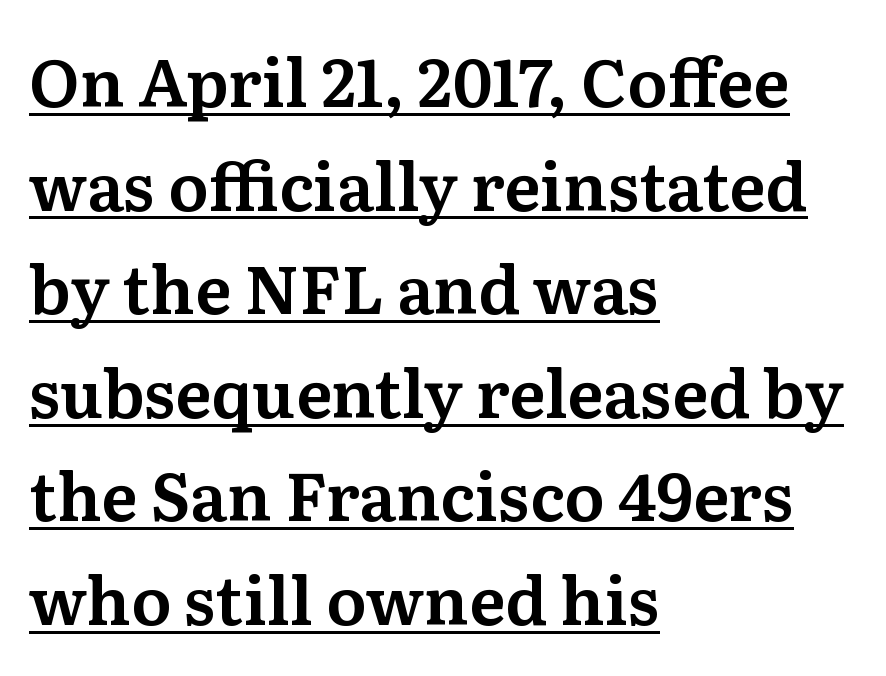
Does extra space separate the letters? No, they use regular spacing. Line spacing here is normal. Think of a printed novel: that variable character pitch is what you see here. This rendering employs a face with finishing strokes, i.e., a serif. Every character sits straight up, as roman type does.
